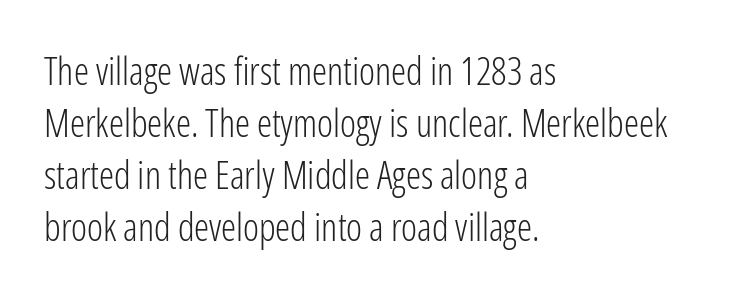
Is the type heavy? It reads as light-to-regular instead. These lines are rendered in a variable-pitch font. To sum up the face: it is a sans, with no serifs. Every row of glyphs begins at an identical x-position on the left.
